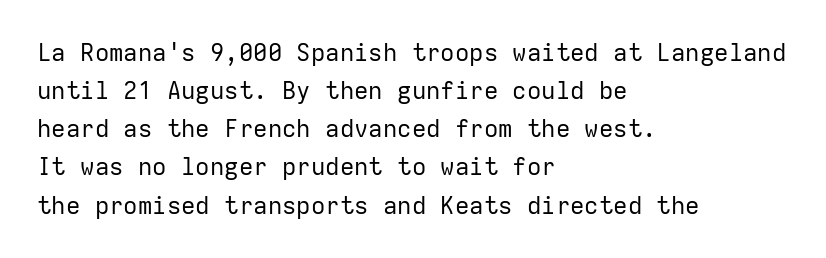
{"italic": "no", "bold": "no", "underline": "no", "align": "left", "line_spacing": "normal", "line_spacing_ratio": 1.59, "letter_spacing": "normal", "letter_spacing_em": 0.0, "glyph_px": 24}
